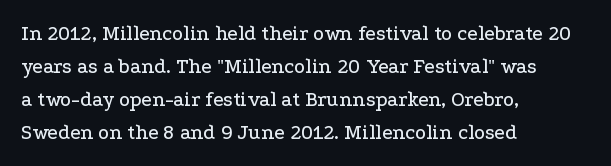
{"italic": "no", "underline": "no", "align": "left", "line_spacing": "normal", "line_spacing_ratio": 1.57, "letter_spacing": "normal", "letter_spacing_em": 0.0, "glyph_px": 21}
